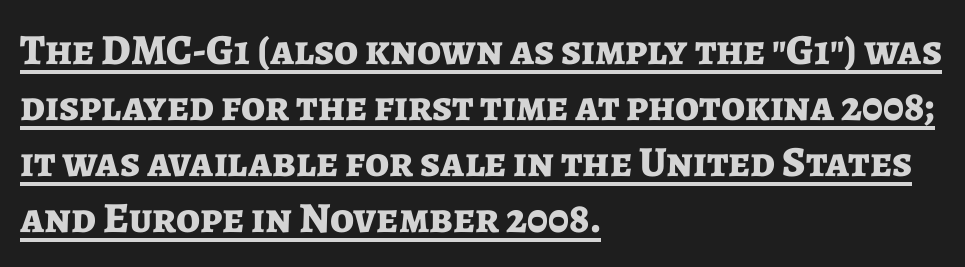
Do the characters align in a grid? No, the font is proportional. The lettering is marked with a stroke running underneath it. Look at the stroke-to-counter ratio: heavy, a bold. Line starts are locked; line ends wander. Tracking value appears to be zero — textbook default spacing. Designer's note — italics off, roman on.
